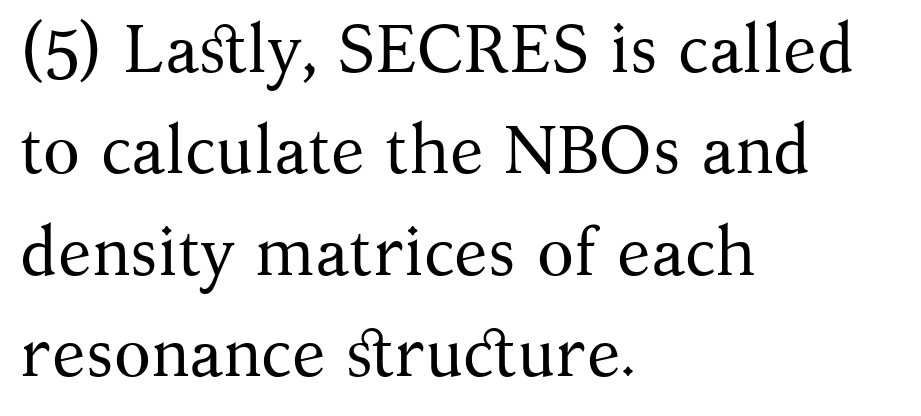
The image shows 68 px regular-weight serif type, upright; set left-aligned, normal line spacing (1.49x), normal letter spacing, not underlined; medium stroke contrast and a medium x-height.
